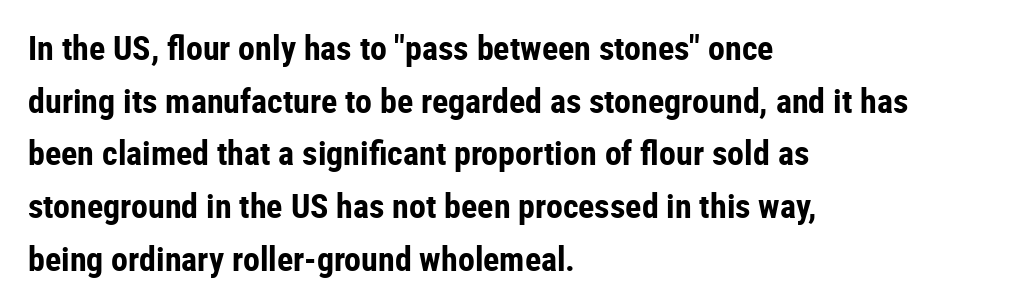
{"serif": "no", "italic": "no", "bold": "yes", "weight": "bold", "width": "condensed", "stroke_contrast": "low", "x_height": "medium", "monospaced": "no", "underline": "no", "align": "left", "line_spacing": "normal", "line_spacing_ratio": 1.55, "letter_spacing": "normal", "letter_spacing_em": 0.0, "glyph_px": 34}
